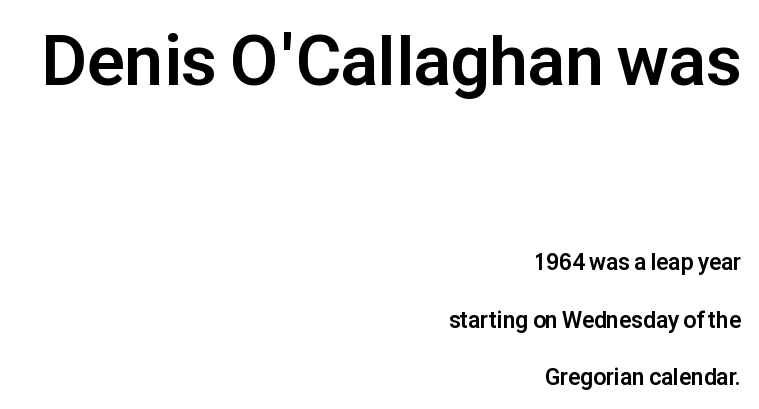
{"serif": "no", "italic": "no", "bold": "yes", "weight": "bold", "width": "normal", "stroke_contrast": "low", "x_height": "medium", "monospaced": "no", "underline": "no", "align": "right", "line_spacing": "loose", "line_spacing_ratio": 2.49, "letter_spacing": "normal", "letter_spacing_em": 0.0, "larger_block": "first", "size_ratio": 3.04, "glyph_px": 70}
